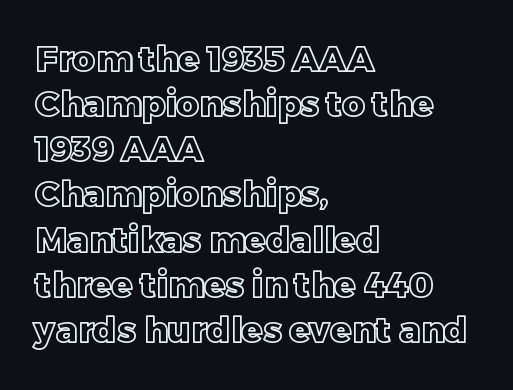
{"italic": "no", "width": "normal", "x_height": "large", "monospaced": "no", "underline": "no", "align": "left", "line_spacing": "normal", "line_spacing_ratio": 1.29, "letter_spacing": "normal", "letter_spacing_em": 0.0, "glyph_px": 35}
